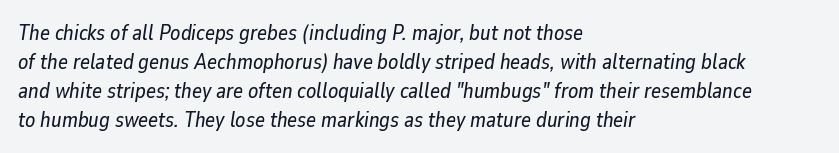
The line-height multiplier appears to be the usual default. Observe the ordinary spacing: letters are neighbours, not strangers. The font's italic variant was chosen for this text. Decoration check: the copy has no underline.
